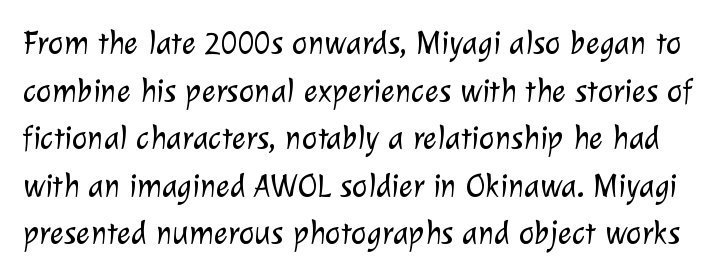
The image shows 33 px light sans-serif type; set normal line spacing (1.44x), normal letter spacing, not underlined; low stroke contrast and a medium x-height.
